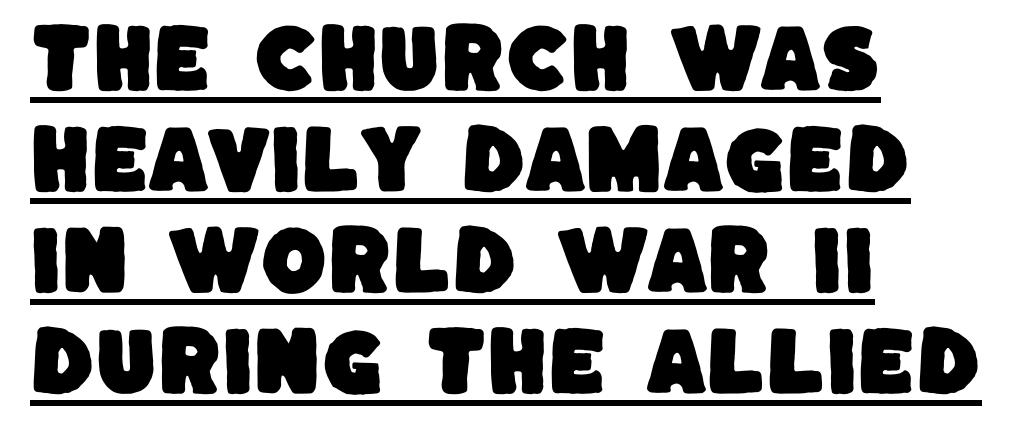
The image shows 76 px sans-serif type; set left-aligned, normal line spacing (1.33x), normal letter spacing, underlined; low stroke contrast and a large x-height.
